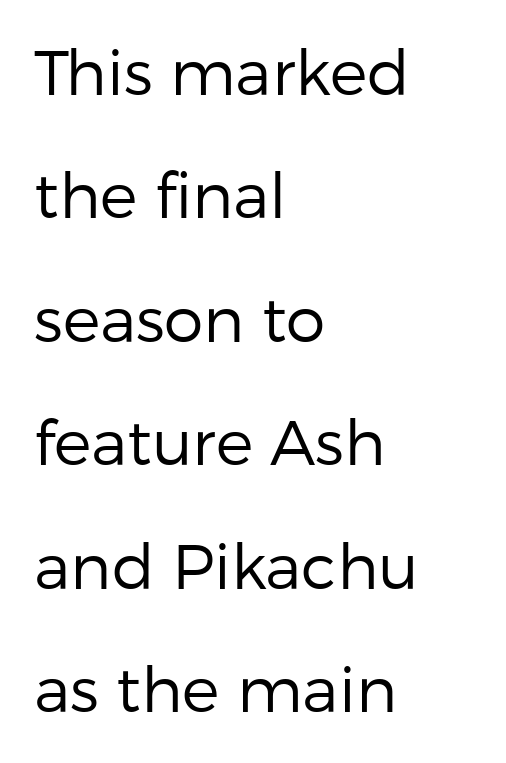
{"serif": "no", "italic": "no", "bold": "no", "weight": "regular", "width": "normal", "stroke_contrast": "low", "x_height": "medium", "monospaced": "no", "underline": "no", "align": "left", "line_spacing": "loose", "line_spacing_ratio": 1.96, "letter_spacing": "normal", "letter_spacing_em": 0.0, "glyph_px": 63}
